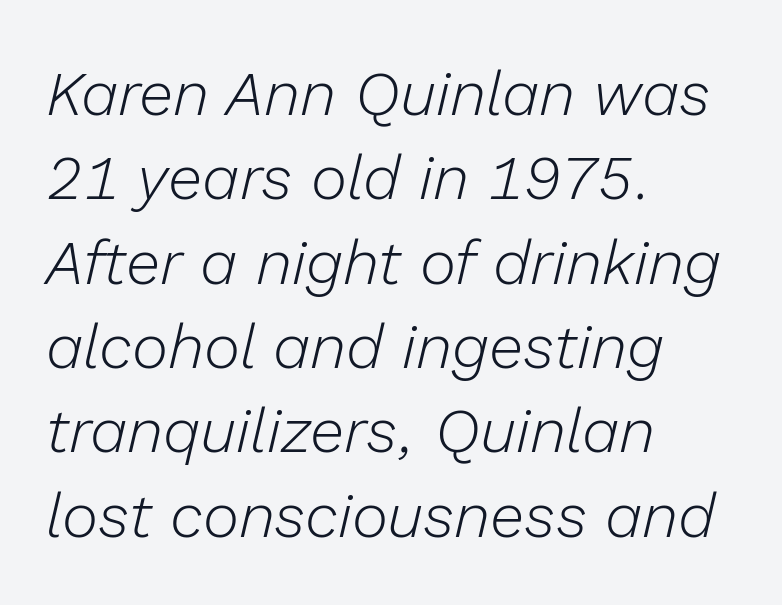
The image shows 62 px light type, italic (leaning right); set left-aligned, normal line spacing (1.36x), normal letter spacing, not underlined; low stroke contrast and a medium x-height.
